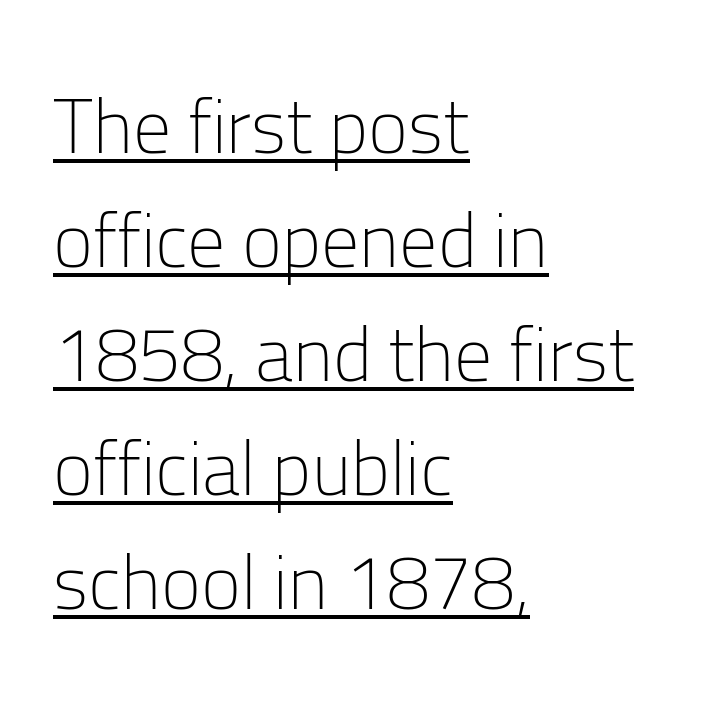
{"serif": "no", "italic": "no", "bold": "no", "weight": "light", "width": "normal", "stroke_contrast": "low", "x_height": "medium", "monospaced": "no", "underline": "yes", "align": "left", "line_spacing": "normal", "line_spacing_ratio": 1.5, "letter_spacing": "normal", "letter_spacing_em": 0.0, "glyph_px": 76}
